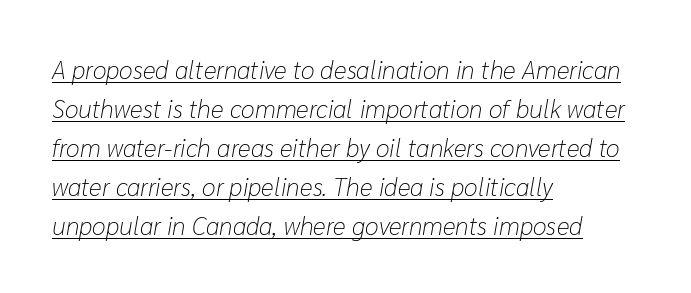
{"italic": "yes", "lean": "right", "slant_degrees": 10, "bold": "no", "underline": "yes", "align": "left", "line_spacing": "normal", "line_spacing_ratio": 1.56, "letter_spacing": "normal", "letter_spacing_em": 0.0, "glyph_px": 25}
